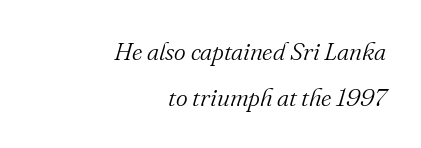
{"italic": "yes", "lean": "right", "slant_degrees": 16, "bold": "no", "underline": "no", "align": "right", "line_spacing_ratio": 1.84, "letter_spacing": "normal", "letter_spacing_em": 0.0, "glyph_px": 25}
